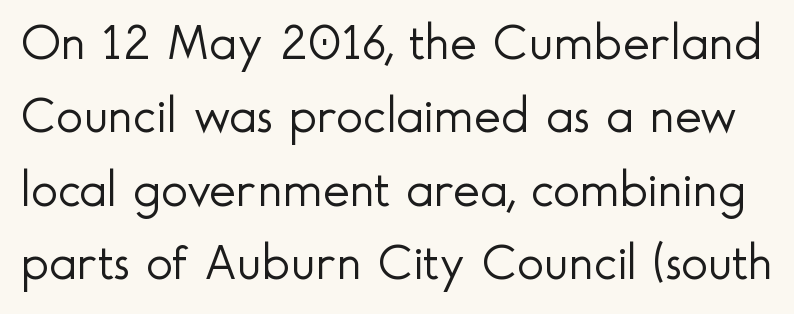
Proportional: the letters do not fall into vertical columns. In terms of letterform style, serifs are entirely absent. The letterforms sit at book weight or below. The words here are not underlined. Is there much room between lines? A standard amount, neither cramped nor airy.
